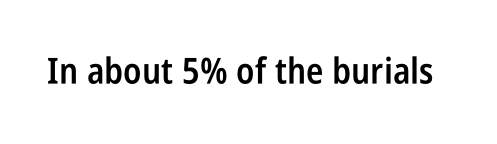
The image shows 36 px semibold, condensed sans-serif type, upright; set normal letter spacing, not underlined; low stroke contrast and a large x-height.
